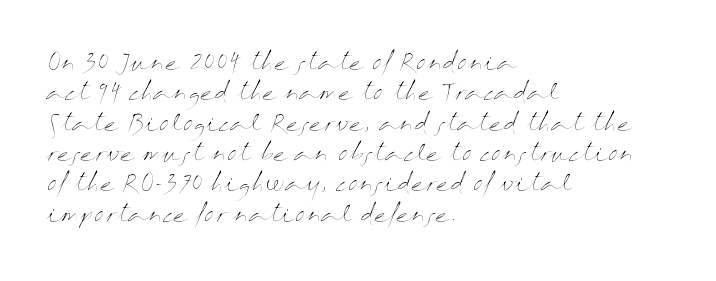
The image shows 22 px text type; set left-aligned, normal line spacing (1.38x), normal letter spacing, not underlined.
